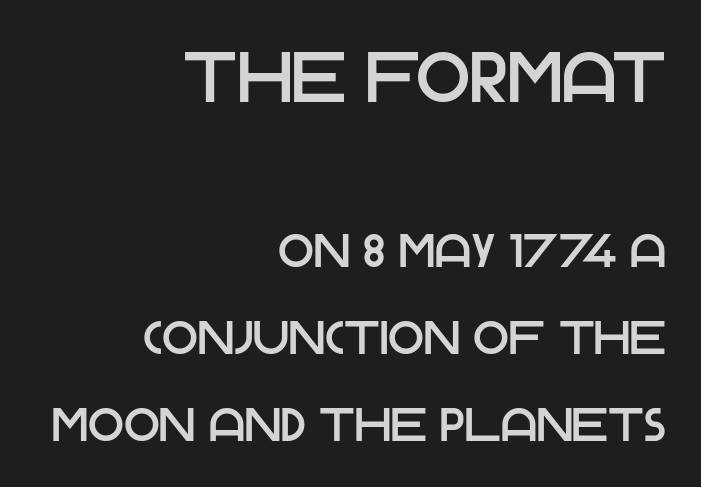
Q: Is the text italic (slanted)? A: No, it is upright.
Q: Is the typeface a serif or a sans-serif typeface? A: Sans-serif.
Q: Is the text underlined? A: No.
Q: How is the paragraph aligned? A: Right-aligned.
Q: Is the spacing between letters normal or unusually wide? A: Normal.
Q: Which block of text is set in a larger size, the first (top) or the second (bottom)? A: The first (top) one.
Q: Width (condensed, normal, or wide)? A: Normal.
Q: Stroke contrast? A: Low.
Q: x-height? A: Large.
Q: Monospaced? A: No.
